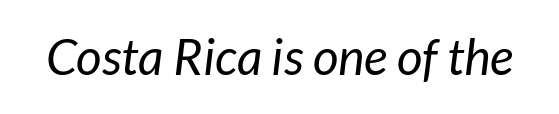
{"serif": "no", "bold": "no", "weight": "regular", "width": "normal", "stroke_contrast": "low", "x_height": "medium", "monospaced": "no", "underline": "no", "letter_spacing": "normal", "letter_spacing_em": 0.0, "glyph_px": 50}
